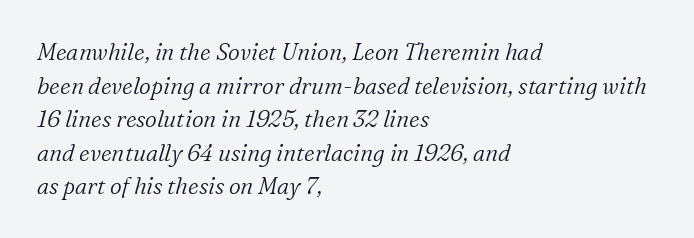
The characters are drawn with everyday or finer stroke widths. This sample keeps an unexceptional amount of space between lines. The paragraph shown leans on its left margin. The foot of each line stays bare and open. Characters are canted at an angle relative to the baseline's perpendicular.
